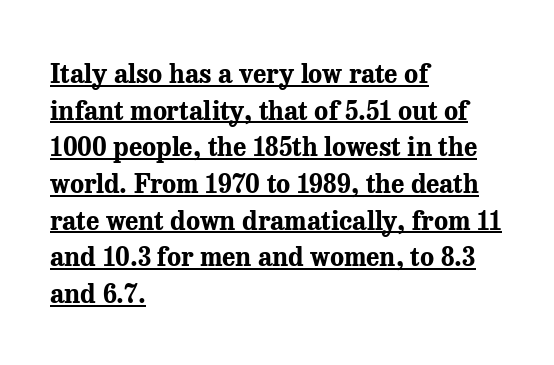
Q: Is the text bold? A: Yes.
Q: Is the text italic (slanted)? A: No, it is upright.
Q: Is the text underlined? A: Yes.
Q: How is the paragraph aligned? A: Left-aligned.
Q: Is the spacing between letters normal or unusually wide? A: Normal.
Q: Is the spacing between lines tight, normal or loose? A: Normal.
